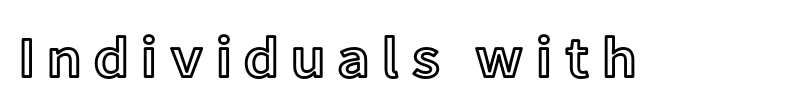
{"italic": "no", "width": "normal", "x_height": "medium", "monospaced": "no", "underline": "no", "letter_spacing": "wide", "letter_spacing_em": 0.2, "glyph_px": 58}
